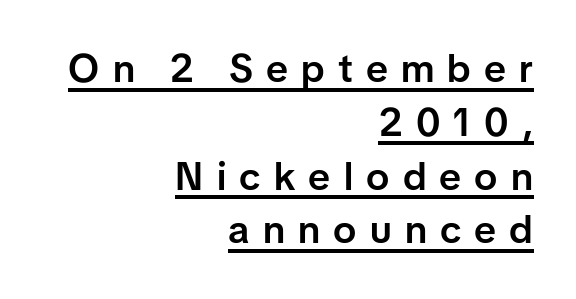
Font category for this specimen: sans-serif. What weight is shown? A semibold, between regular and bold. Notice how the stems are strictly vertical — no italics here. The face used here is rendered with a markedly widened letterfit. The leading is moderate, giving the passage an even texture. Is this a fixed-width face? No — the glyphs have proportional, varying widths.
